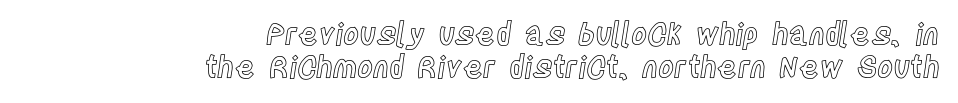
Q: Is the text italic (slanted)? A: Yes.
Q: Is the text underlined? A: No.
Q: How is the paragraph aligned? A: Right-aligned.
Q: Is the spacing between letters normal or unusually wide? A: Normal.
Q: Is the spacing between lines tight, normal or loose? A: Tight.
Q: Width (condensed, normal, or wide)? A: Condensed.
Q: x-height? A: Large.
Q: Monospaced? A: No.
